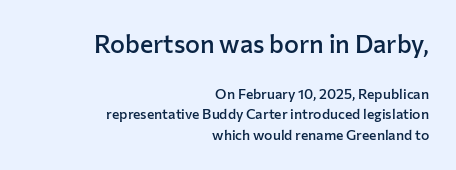
Q: Is the text bold? A: Semi-bold.
Q: Is the text italic (slanted)? A: No, it is upright.
Q: Is the text underlined? A: No.
Q: How is the paragraph aligned? A: Right-aligned.
Q: Is the spacing between letters normal or unusually wide? A: Normal.
Q: Is the spacing between lines tight, normal or loose? A: Normal.
Q: Which block of text is set in a larger size, the first (top) or the second (bottom)? A: The first (top) one.
